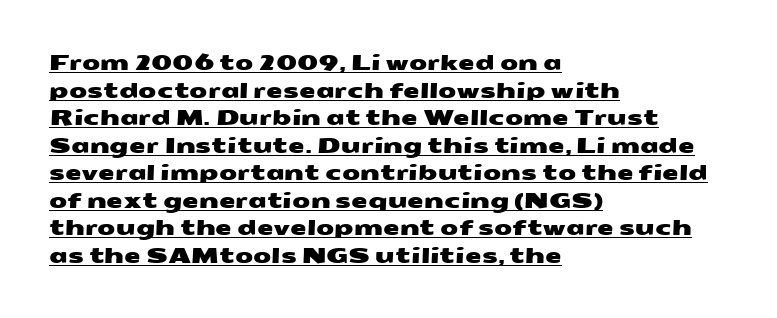
The image shows 21 px text type; set left-aligned, normal line spacing (1.31x), normal letter spacing, underlined.
